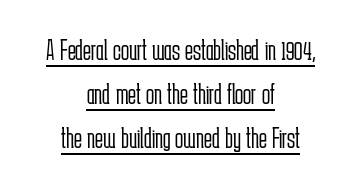
Q: Is the text bold? A: No.
Q: Is the text italic (slanted)? A: No, it is upright.
Q: Is the typeface a serif or a sans-serif typeface? A: Sans-serif.
Q: Is the text underlined? A: Yes.
Q: How is the paragraph aligned? A: Centered.
Q: Is the spacing between letters normal or unusually wide? A: Normal.
Q: Is the spacing between lines tight, normal or loose? A: Normal.
Q: Width (condensed, normal, or wide)? A: Condensed.
Q: Stroke contrast? A: Low.
Q: x-height? A: Medium.
Q: Monospaced? A: No.
